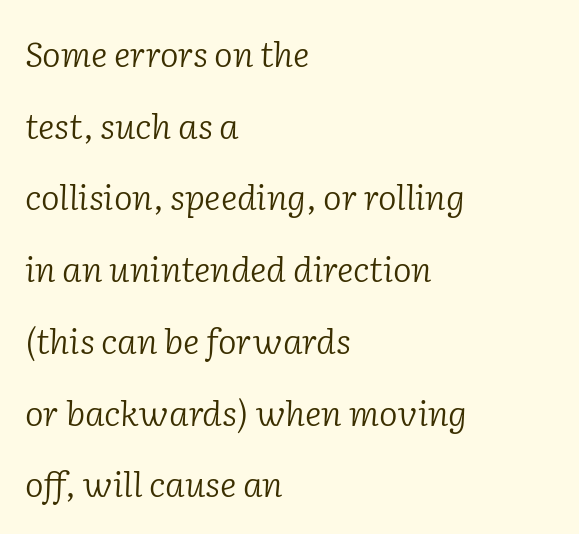
Q: Is the text bold? A: No.
Q: Is the text italic (slanted)? A: Yes, it leans right by about 2 degrees.
Q: Is the typeface a serif or a sans-serif typeface? A: Serif.
Q: Is the text underlined? A: No.
Q: How is the paragraph aligned? A: Left-aligned.
Q: Is the spacing between letters normal or unusually wide? A: Normal.
Q: Is the spacing between lines tight, normal or loose? A: Loose.
Q: Width (condensed, normal, or wide)? A: Normal.
Q: Stroke contrast? A: Low.
Q: x-height? A: Medium.
Q: Monospaced? A: No.
